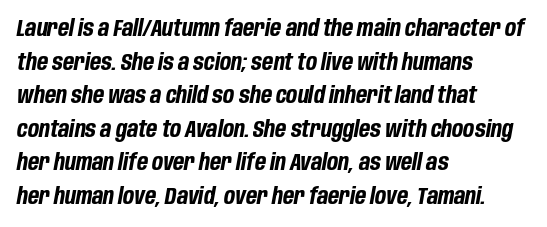
The image shows 23 px bold type, italic (leaning right); set left-aligned, normal line spacing (1.46x), normal letter spacing, not underlined.
